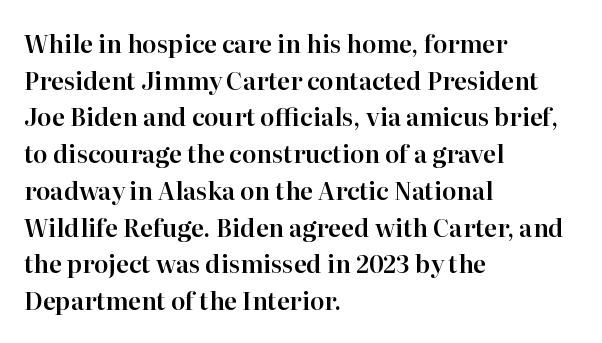
The image shows 24 px text type, upright; set left-aligned, normal line spacing (1.53x), normal letter spacing, not underlined.
